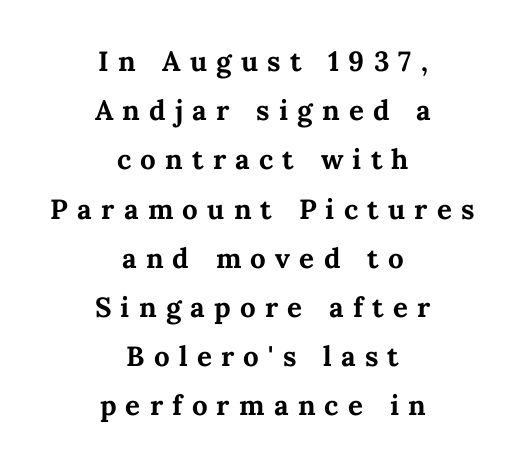
The image shows 37 px semibold type, upright; set centered, normal line spacing (1.33x), unusually wide letter spacing (+0.25 em), not underlined; medium stroke contrast and a medium x-height.
